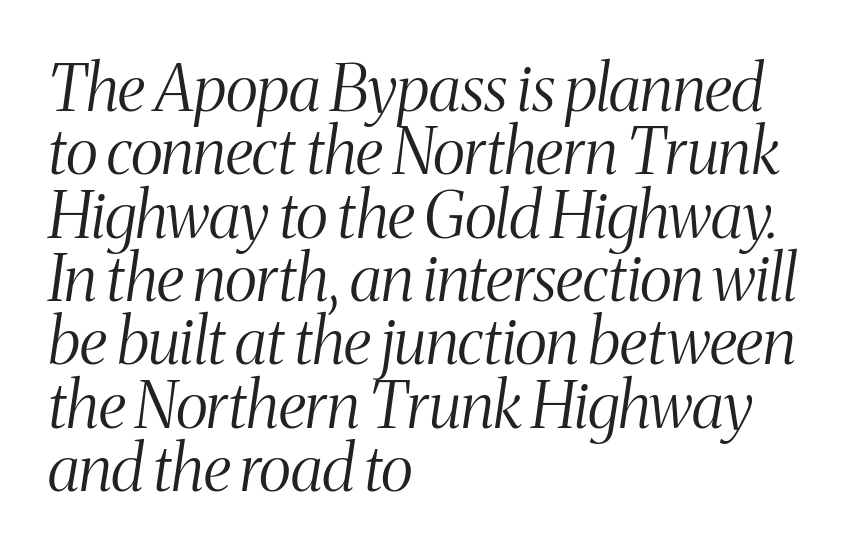
The image shows 64 px light, condensed serif type, italic (leaning right); set left-aligned, tight line spacing (0.99x), normal letter spacing, not underlined; medium stroke contrast and a medium x-height.
